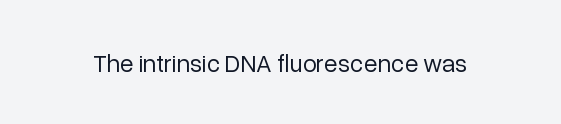
{"italic": "no", "bold": "no", "underline": "no", "letter_spacing": "normal", "letter_spacing_em": 0.0, "glyph_px": 25}
